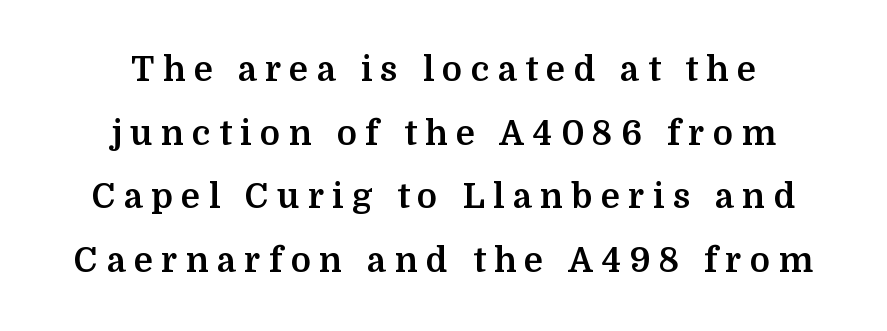
Q: Is the text bold? A: Yes.
Q: Is the text italic (slanted)? A: No, it is upright.
Q: Is the typeface a serif or a sans-serif typeface? A: Serif.
Q: Is the text underlined? A: No.
Q: How is the paragraph aligned? A: Centered.
Q: Is the spacing between letters normal or unusually wide? A: Unusually wide.
Q: Width (condensed, normal, or wide)? A: Normal.
Q: Stroke contrast? A: Medium.
Q: x-height? A: Medium.
Q: Monospaced? A: No.
